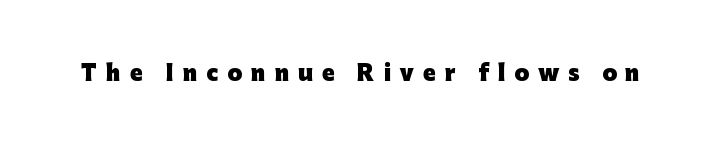
{"italic": "no", "bold": "yes", "underline": "no", "letter_spacing": "wide", "letter_spacing_em": 0.43, "glyph_px": 21}
